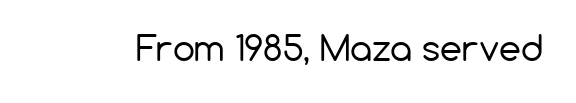
The image shows 35 px regular-weight sans-serif type, upright; set normal letter spacing, not underlined; low stroke contrast and a medium x-height.
